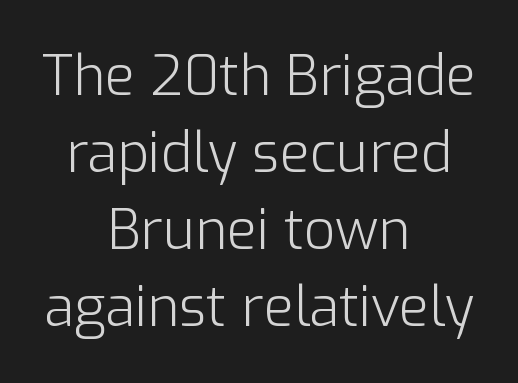
The image shows 55 px light sans-serif type, upright; set centered, normal line spacing (1.4x), normal letter spacing, not underlined; low stroke contrast and a medium x-height.
